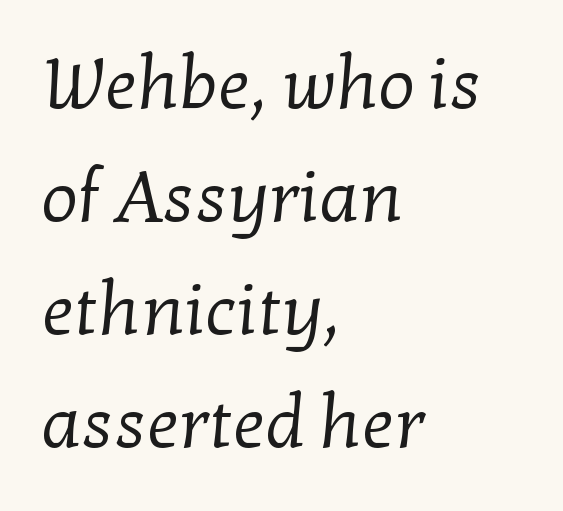
Unmarked baselines from the first word to the last. The compositor pushed each line to the left boundary. Stroke thickness stays within the range of a standard reading face or lighter. Evenly set lines give the paragraph a standard silhouette. Is this a fixed-width face? No — the glyphs have proportional, varying widths. Each letter's strokes conclude with small projecting serifs.
